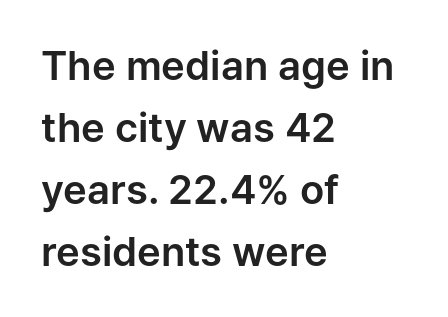
The image shows 40 px sans-serif type, upright; set left-aligned, normal line spacing (1.55x), normal letter spacing, not underlined; low stroke contrast and a medium x-height.
